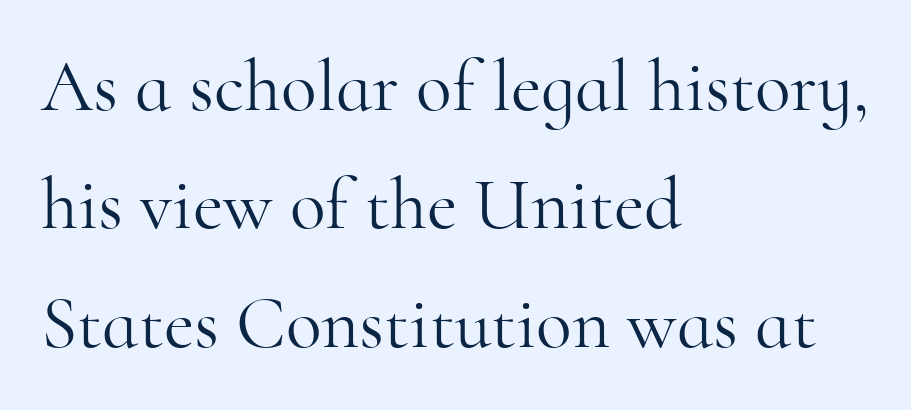
Q: Is the text bold? A: No.
Q: Is the text italic (slanted)? A: No, it is upright.
Q: Is the typeface a serif or a sans-serif typeface? A: Serif.
Q: Is the text underlined? A: No.
Q: How is the paragraph aligned? A: Left-aligned.
Q: Is the spacing between letters normal or unusually wide? A: Normal.
Q: Is the spacing between lines tight, normal or loose? A: Normal.
Q: Width (condensed, normal, or wide)? A: Normal.
Q: Stroke contrast? A: High.
Q: x-height? A: Small.
Q: Monospaced? A: No.
